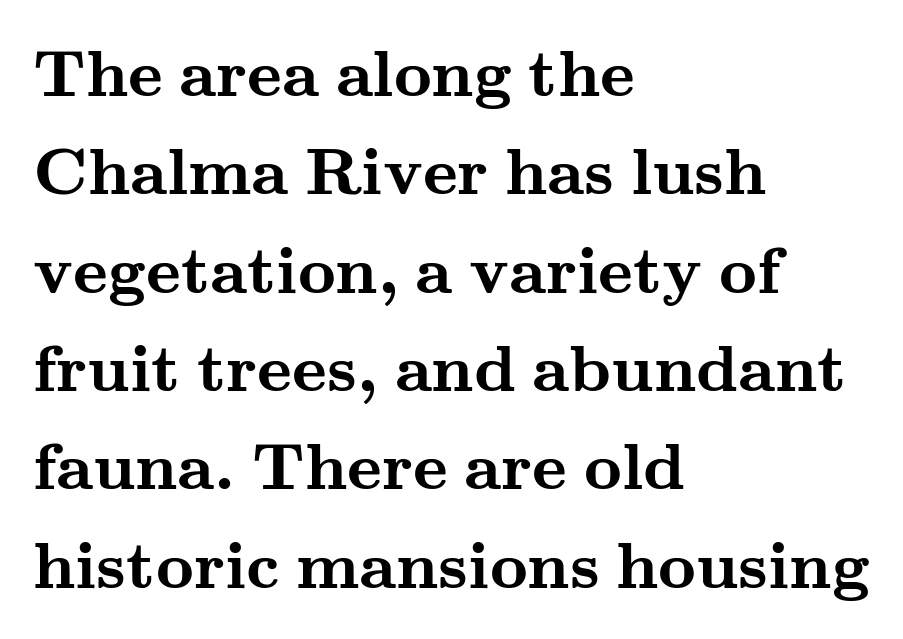
{"serif": "yes", "italic": "no", "bold": "yes", "weight": "semibold", "width": "wide", "stroke_contrast": "medium", "x_height": "small", "monospaced": "no", "underline": "no", "align": "left", "line_spacing": "normal", "line_spacing_ratio": 1.49, "letter_spacing": "normal", "letter_spacing_em": 0.0, "glyph_px": 66}
